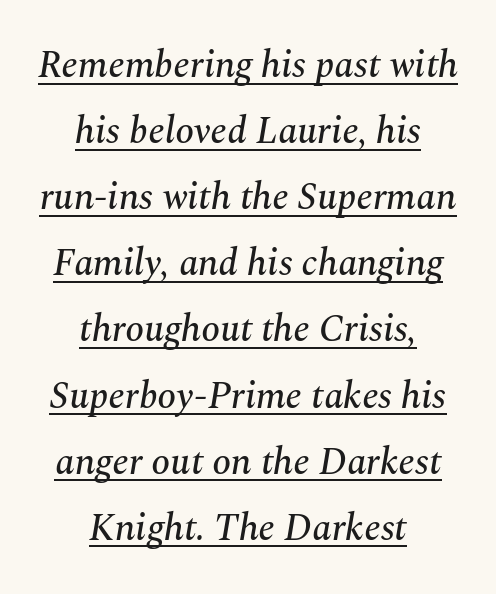
This sample has the flowing, uneven cadence of proportional lettering. Descenders here cross a horizontal rule under the line. Students, note that the glyphs here touch the page at normal intervals. The font family rendered here belongs to the serif group. These lines stack symmetrically, like a column narrowing and widening about its center. Tall strokes in this sample are angled rather than plumb.
